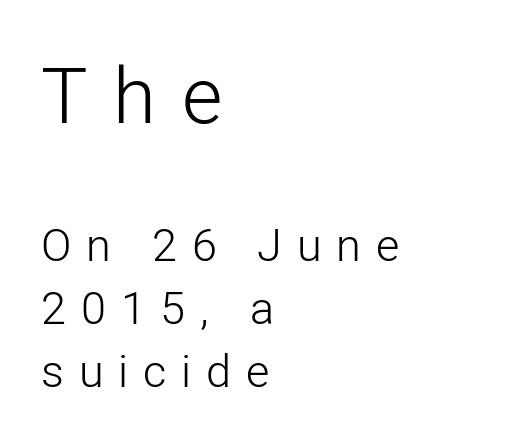
Regarding leading, the lines here are spaced in the standard way. Ordinary non-slanted type is in use. These lines are rendered in a variable-pitch font. The earlier block is typeset at a bigger size than the later block.
